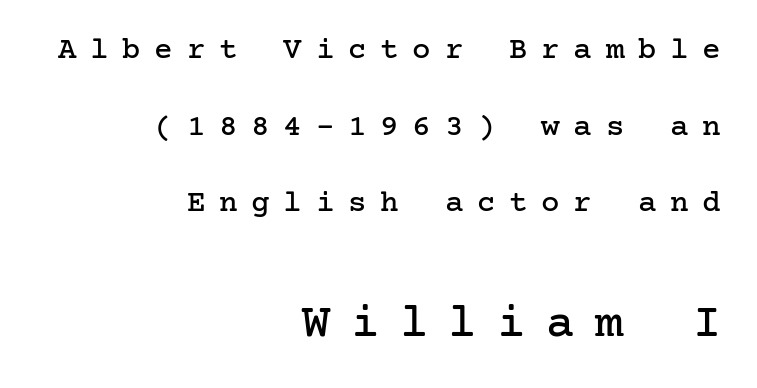
{"serif": "yes", "italic": "no", "width": "normal", "stroke_contrast": "low", "x_height": "medium", "underline": "no", "align": "right", "line_spacing": "loose", "line_spacing_ratio": 2.47, "letter_spacing": "wide", "letter_spacing_em": 0.44, "larger_block": "second", "size_ratio": 1.52, "glyph_px": 47}
